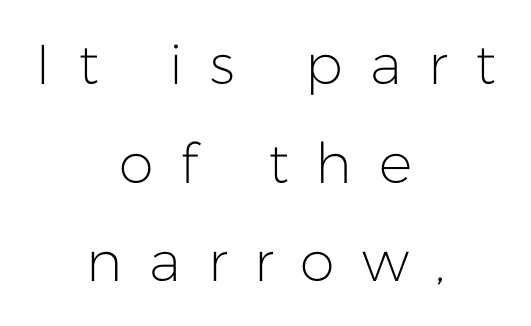
The image shows 56 px light sans-serif type, upright; set centered, line spacing 1.76x, unusually wide letter spacing (+0.48 em), not underlined; low stroke contrast and a medium x-height.
